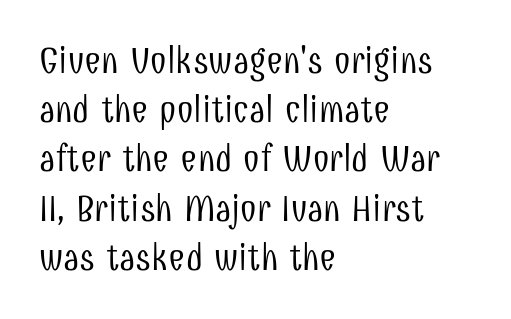
The lines in this sample share a left origin and differ only in where they stop. Typographically, this falls in the sans-serif category. This rendering leaves character spacing at its baseline value. The designer left line spacing at the default. On a weight scale, this lands at 450 or below.
